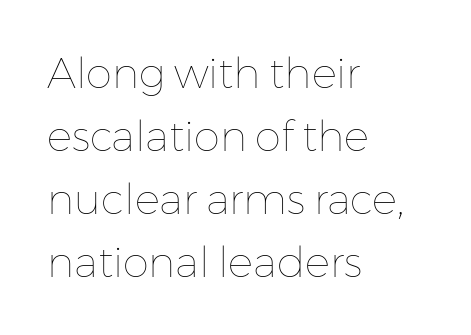
Reading down the block, your eye returns to a fixed left position each line. Compared with a typical body face, this is equally light or lighter still. Lines of text with bare space underneath. The type is set solid horizontally, with unmodified tracking. Successive baselines arrive at the customary interval. The letters stand straight up with perfectly vertical stems.
